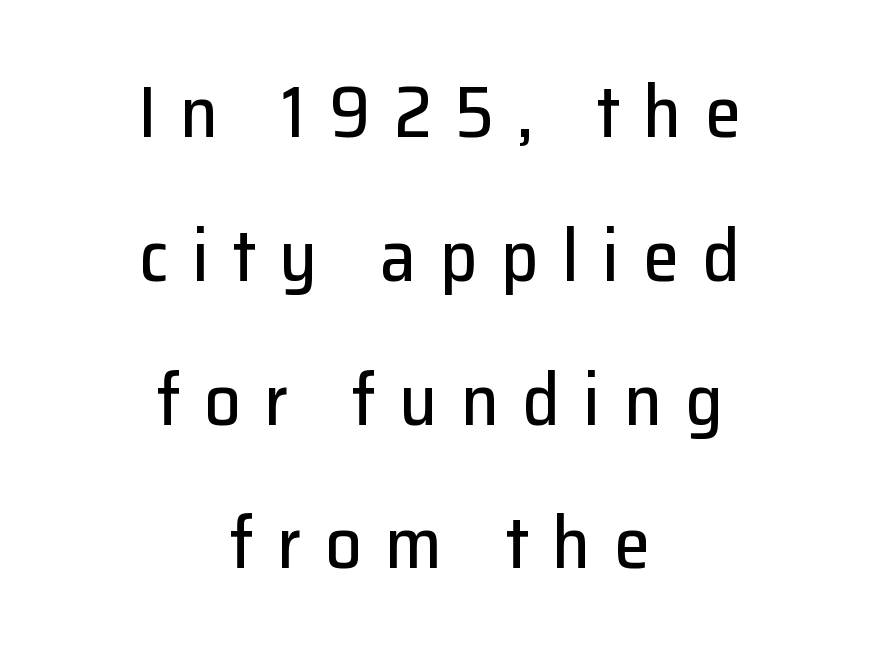
The image shows 73 px sans-serif type, upright; set centered, loose line spacing (1.97x), unusually wide letter spacing (+0.32 em), not underlined; low stroke contrast and a medium x-height.
